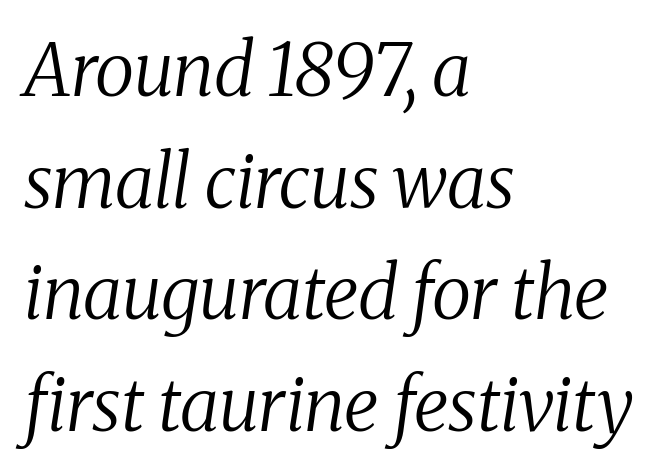
Q: Is the text bold? A: No.
Q: Is the text italic (slanted)? A: Yes, it leans right by about 8 degrees.
Q: Is the typeface a serif or a sans-serif typeface? A: Serif.
Q: Is the text underlined? A: No.
Q: How is the paragraph aligned? A: Left-aligned.
Q: Is the spacing between letters normal or unusually wide? A: Normal.
Q: Is the spacing between lines tight, normal or loose? A: Normal.
Q: Width (condensed, normal, or wide)? A: Normal.
Q: Stroke contrast? A: Medium.
Q: x-height? A: Medium.
Q: Monospaced? A: No.
